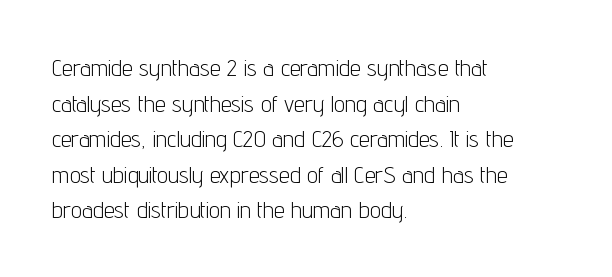
The image shows 24 px text type, upright; set left-aligned, normal line spacing (1.48x), normal letter spacing, not underlined.
